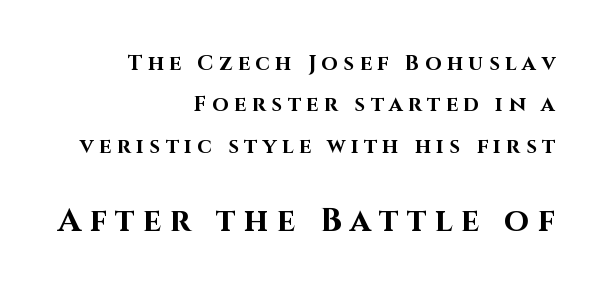
Its strokes are broad and dark, the hallmark of bold type. What's the leading like? Stretched, with rows far apart. Clear beneath every line of the passage. Caption: multi-line text, flush right, ragged left. In this sample the second text group is rendered at the bigger scale. Characters remain perfectly vertical along every line.
